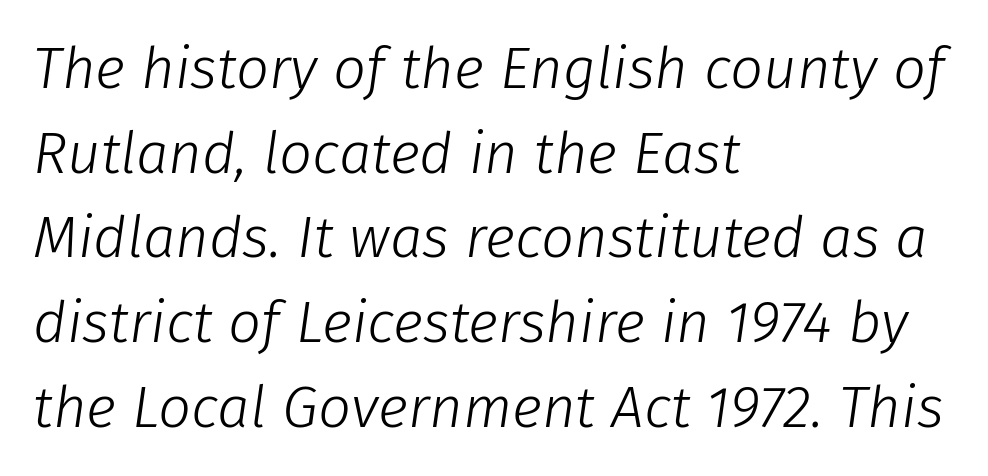
Q: Is the text bold? A: No.
Q: Is the text italic (slanted)? A: Yes, it leans right by about 8 degrees.
Q: Is the text underlined? A: No.
Q: How is the paragraph aligned? A: Left-aligned.
Q: Is the spacing between letters normal or unusually wide? A: Normal.
Q: Is the spacing between lines tight, normal or loose? A: Normal.
Q: Width (condensed, normal, or wide)? A: Normal.
Q: Stroke contrast? A: Low.
Q: x-height? A: Medium.
Q: Monospaced? A: No.
